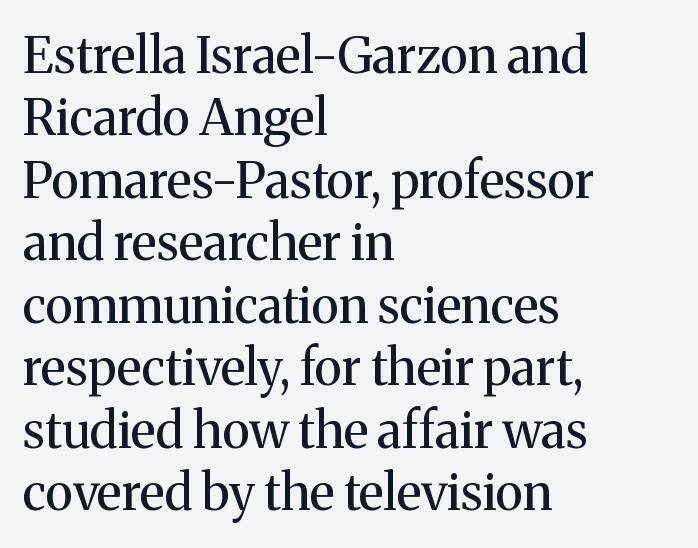
Q: Is the text bold? A: No.
Q: Is the text italic (slanted)? A: No, it is upright.
Q: Is the typeface a serif or a sans-serif typeface? A: Serif.
Q: Is the text underlined? A: No.
Q: How is the paragraph aligned? A: Left-aligned.
Q: Is the spacing between letters normal or unusually wide? A: Normal.
Q: Is the spacing between lines tight, normal or loose? A: Normal.
Q: Width (condensed, normal, or wide)? A: Normal.
Q: Stroke contrast? A: Medium.
Q: x-height? A: Medium.
Q: Monospaced? A: No.
